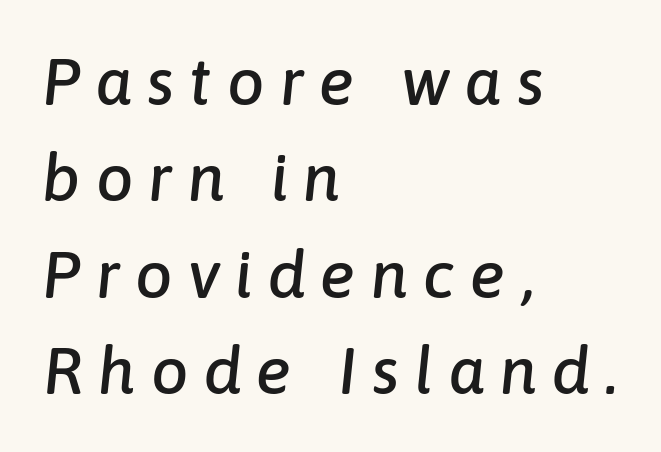
{"italic": "yes", "lean": "right", "slant_degrees": 6, "width": "normal", "stroke_contrast": "low", "x_height": "medium", "monospaced": "no", "underline": "no", "align": "left", "line_spacing": "normal", "line_spacing_ratio": 1.46, "letter_spacing": "wide", "letter_spacing_em": 0.23, "glyph_px": 66}
